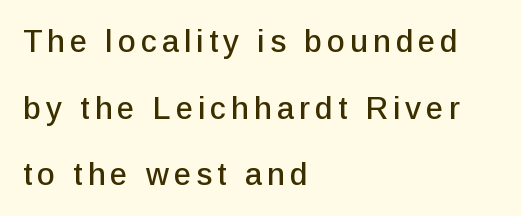
Q: Is the text italic (slanted)? A: No, it is upright.
Q: Is the typeface a serif or a sans-serif typeface? A: Sans-serif.
Q: Is the text underlined? A: No.
Q: How is the paragraph aligned? A: Left-aligned.
Q: Is the spacing between lines tight, normal or loose? A: Loose.
Q: Width (condensed, normal, or wide)? A: Normal.
Q: Stroke contrast? A: Low.
Q: x-height? A: Medium.
Q: Monospaced? A: No.
